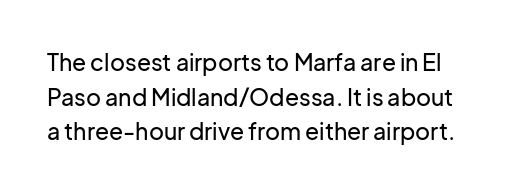
Spacing between characters is what you'd get straight out of the box. Any mark beneath the type? The region is blank. Upright lettering throughout. Horizontal bands of white between lines are of average thickness.
